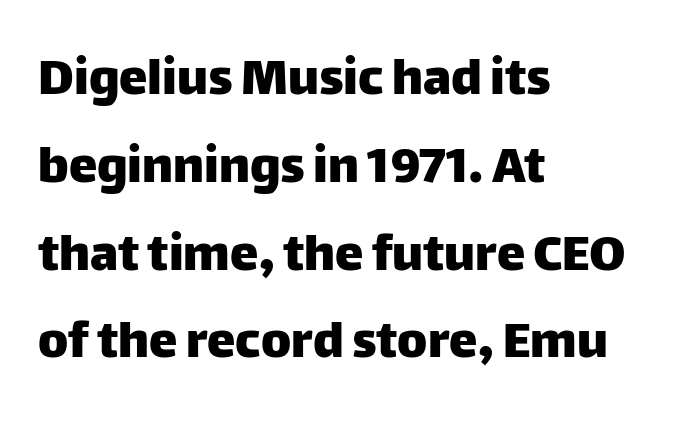
{"serif": "no", "italic": "no", "width": "normal", "stroke_contrast": "low", "x_height": "large", "monospaced": "no", "underline": "no", "align": "left", "line_spacing": "normal", "line_spacing_ratio": 1.54, "letter_spacing": "normal", "letter_spacing_em": 0.0, "glyph_px": 57}
